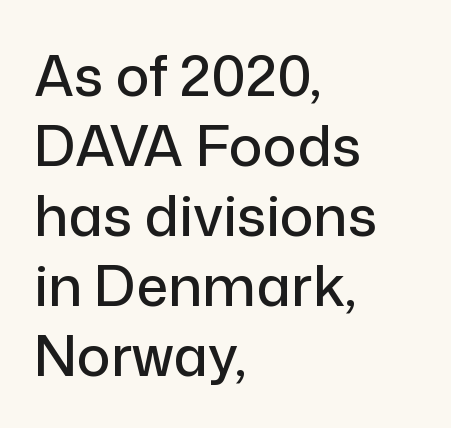
The image shows 56 px sans-serif type, upright; set left-aligned, normal line spacing (1.25x), normal letter spacing, not underlined; low stroke contrast and a medium x-height.
